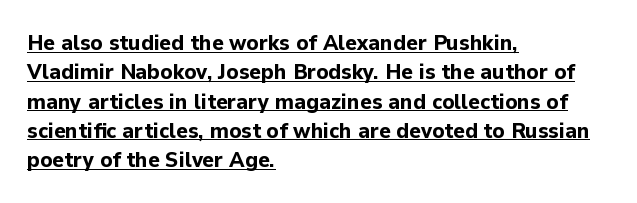
{"italic": "no", "bold": "yes", "underline": "yes", "align": "left", "line_spacing": "normal", "line_spacing_ratio": 1.33, "letter_spacing": "normal", "letter_spacing_em": 0.0, "glyph_px": 22}
